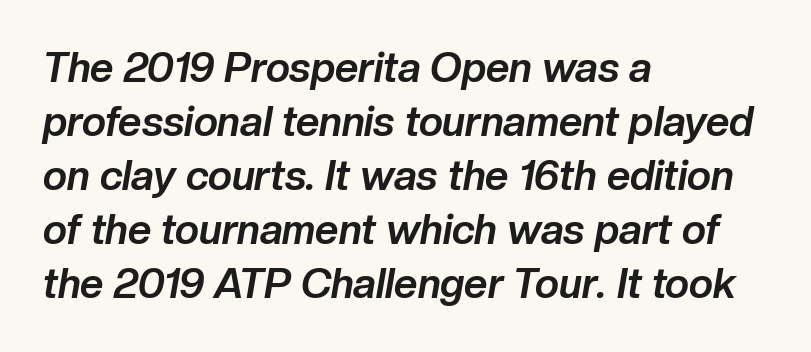
The image shows 41 px bold type, italic (leaning right); set left-aligned, normal line spacing (1.32x), normal letter spacing, not underlined; low stroke contrast and a medium x-height.
